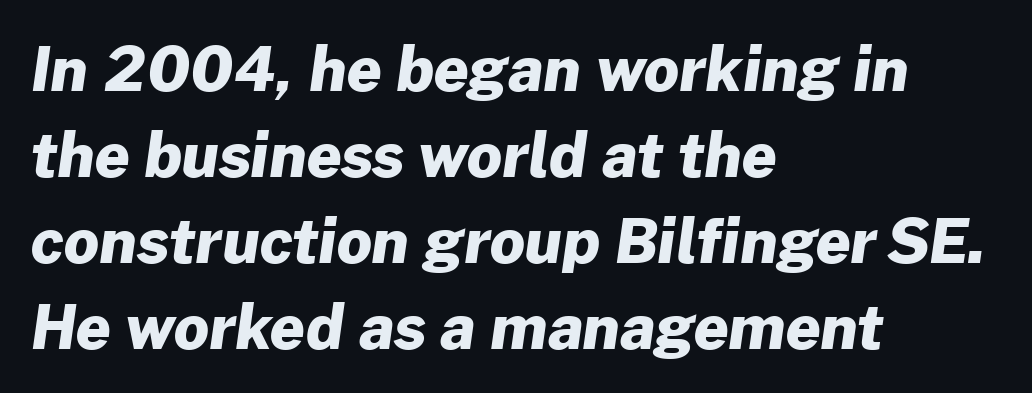
Regular leading. A typesetter would call this zero additional tracking. The strokes are fattened all the way to bold. The paragraph has a hard left edge and a soft right edge. Examine the stroke ends and you'll find no serifs. Do the characters align in a grid? No, the font is proportional.
